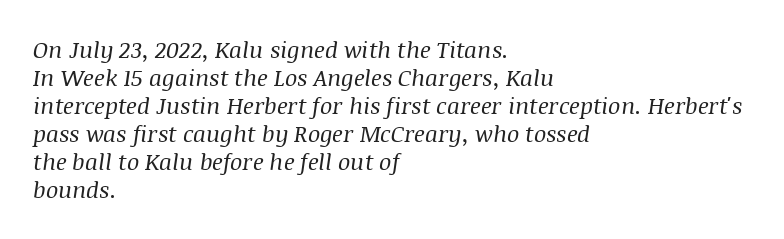
{"italic": "yes", "lean": "right", "slant_degrees": 8, "bold": "no", "underline": "no", "align": "left", "line_spacing_ratio": 1.22, "letter_spacing": "normal", "letter_spacing_em": 0.0, "glyph_px": 23}
